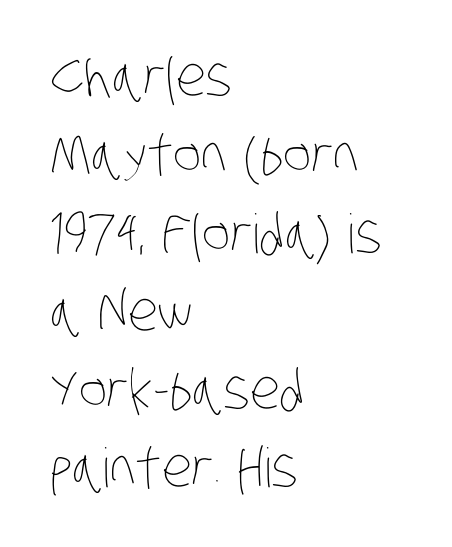
Q: Is the text bold? A: No.
Q: Is the text underlined? A: No.
Q: How is the paragraph aligned? A: Left-aligned.
Q: Is the spacing between letters normal or unusually wide? A: Normal.
Q: Is the spacing between lines tight, normal or loose? A: Normal.
Q: Width (condensed, normal, or wide)? A: Condensed.
Q: Stroke contrast? A: Low.
Q: x-height? A: Large.
Q: Monospaced? A: No.
